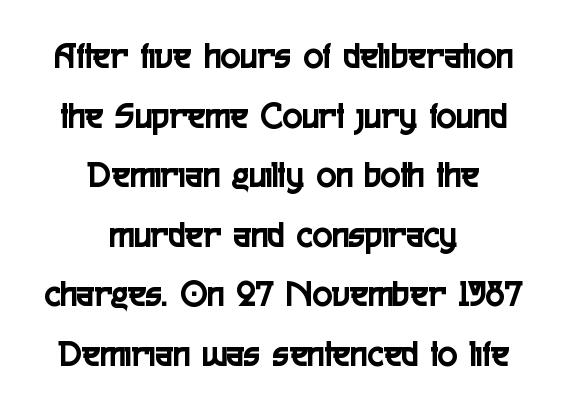
Q: Is the text italic (slanted)? A: No, it is upright.
Q: Is the typeface a serif or a sans-serif typeface? A: Sans-serif.
Q: Is the text underlined? A: No.
Q: How is the paragraph aligned? A: Centered.
Q: Is the spacing between letters normal or unusually wide? A: Normal.
Q: Is the spacing between lines tight, normal or loose? A: Normal.
Q: Width (condensed, normal, or wide)? A: Condensed.
Q: x-height? A: Medium.
Q: Monospaced? A: No.
